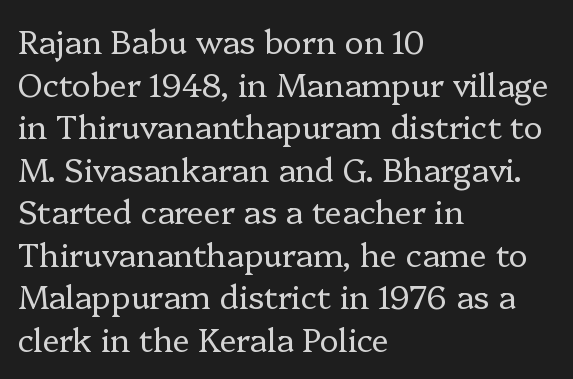
{"serif": "yes", "italic": "no", "bold": "no", "weight": "regular", "width": "normal", "stroke_contrast": "low", "x_height": "medium", "monospaced": "no", "underline": "no", "align": "left", "line_spacing": "normal", "line_spacing_ratio": 1.33, "letter_spacing": "normal", "letter_spacing_em": 0.0, "glyph_px": 32}
